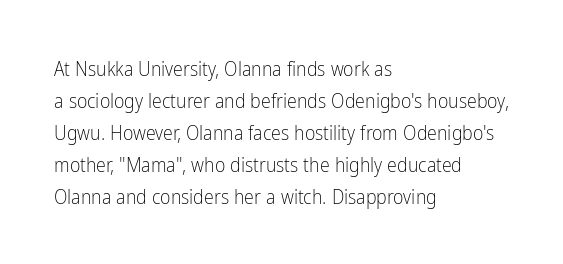
The image shows 20 px text type, upright; set left-aligned, normal line spacing (1.6x), normal letter spacing, not underlined.
